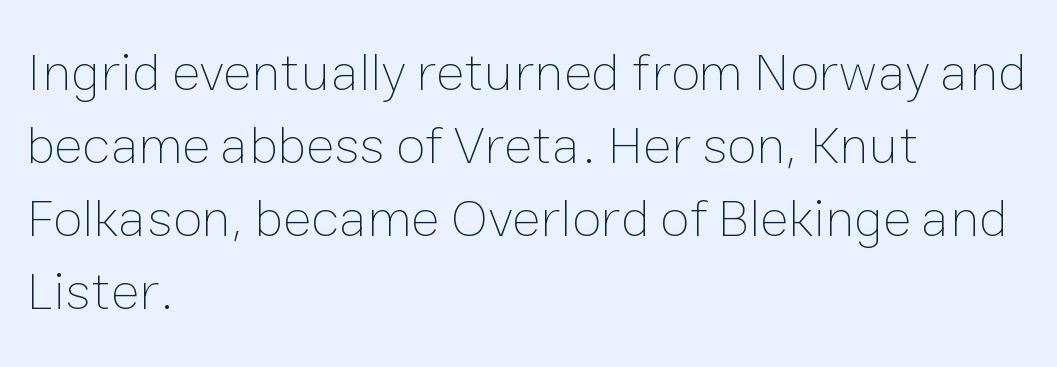
The image shows 54 px thin type, upright; set left-aligned, normal line spacing (1.35x), normal letter spacing, not underlined; low stroke contrast and a medium x-height.
